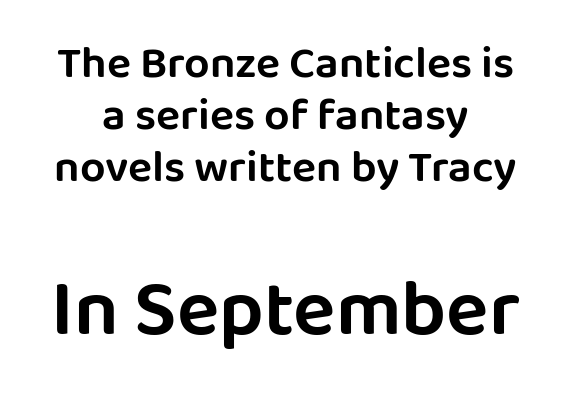
The image shows 79 px sans-serif type, upright; set centered, line spacing 1.16x, normal letter spacing, not underlined; the second (bottom) block is 1.76x larger; low stroke contrast and a large x-height.
